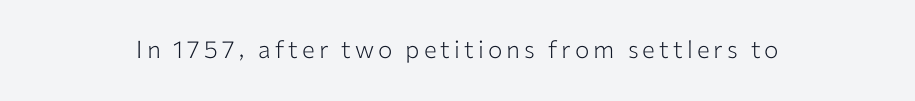
No word sits above an underline. The font sits on the lighter half of the weight spectrum, regular included. The passage is arranged like a title page — every line centered. Unlike italic type, these characters show no tilt at all.
